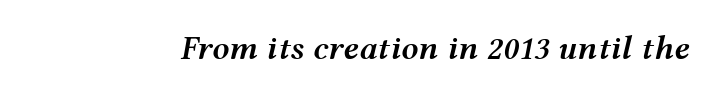
{"italic": "yes", "lean": "right", "slant_degrees": 12, "bold": "semi", "weight": "semibold", "width": "wide", "stroke_contrast": "medium", "x_height": "medium", "monospaced": "no", "underline": "no", "letter_spacing": "normal", "letter_spacing_em": 0.0, "glyph_px": 34}
